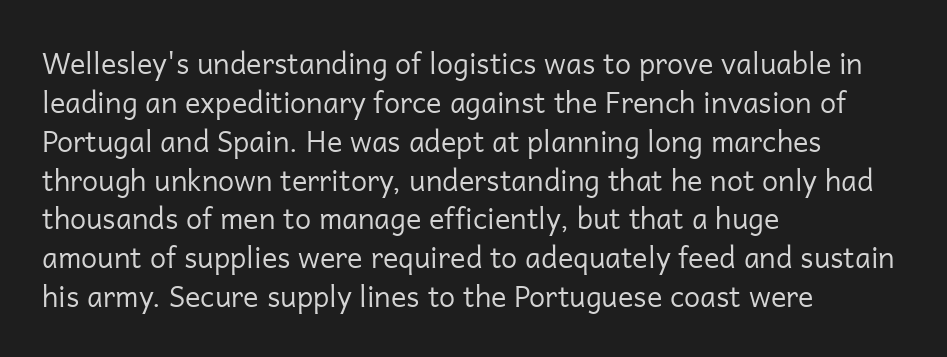
The image shows 29 px regular-weight sans-serif type, upright; set left-aligned, normal line spacing (1.34x), normal letter spacing, not underlined; low stroke contrast and a medium x-height.
